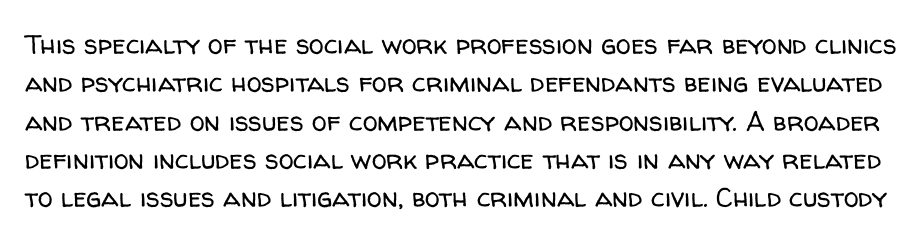
The image shows 27 px text type, upright; set normal line spacing (1.42x), normal letter spacing, not underlined.
